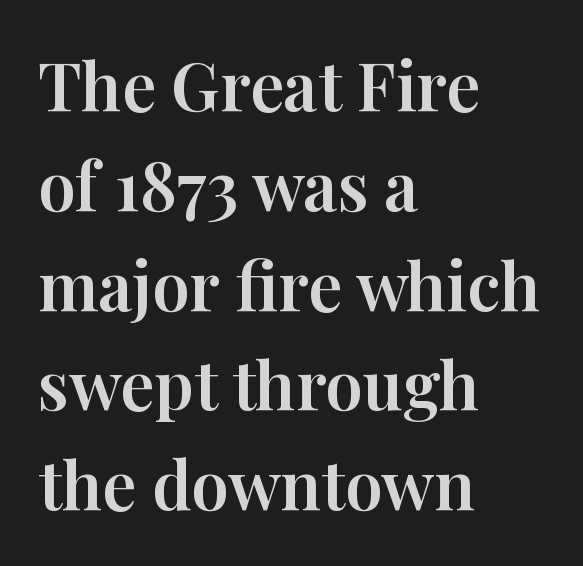
Q: Is the text italic (slanted)? A: No, it is upright.
Q: Is the typeface a serif or a sans-serif typeface? A: Serif.
Q: Is the text underlined? A: No.
Q: How is the paragraph aligned? A: Left-aligned.
Q: Is the spacing between letters normal or unusually wide? A: Normal.
Q: Is the spacing between lines tight, normal or loose? A: Normal.
Q: Width (condensed, normal, or wide)? A: Normal.
Q: Stroke contrast? A: High.
Q: x-height? A: Medium.
Q: Monospaced? A: No.
